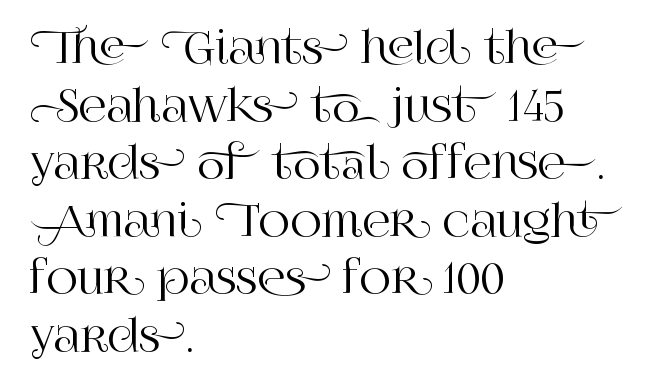
The image shows 43 px serif type, upright; set left-aligned, normal line spacing (1.34x), normal letter spacing, not underlined; high stroke contrast and a large x-height.
